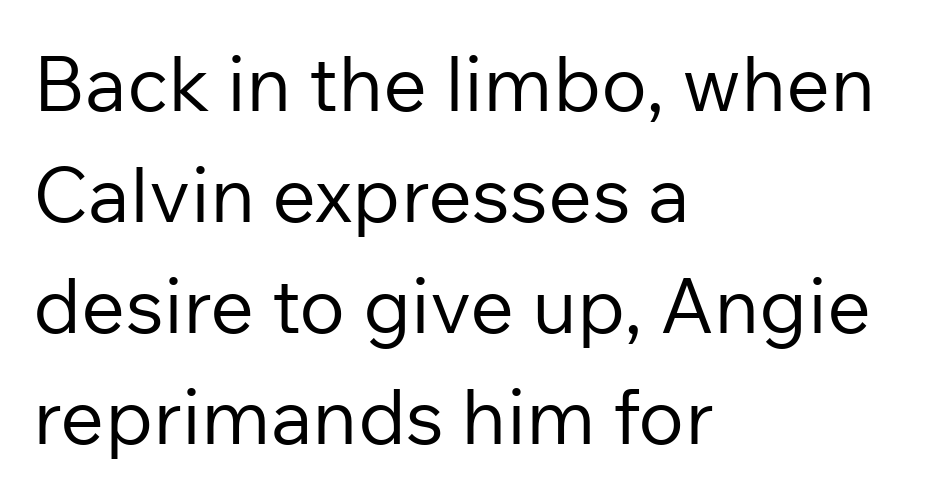
One-word summary of the alignment: left. Each word holds together tightly as a unit, with standard inter-letter gaps. Every stem runs plumb, perpendicular to the baseline. Note: no serifs on the glyphs. Each letter keeps its own natural width here, so spacing adapts to shape.
